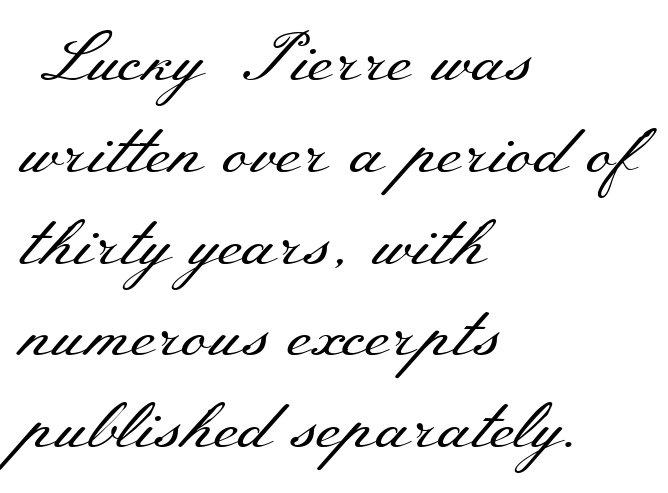
Words float on clear page, feet unadorned. The typesetting does not lean heavy: it is not bold. Teacher's note: observe the even left margin — that is flush-left alignment. These lines keep a tight, regular rhythm from letter to letter.
